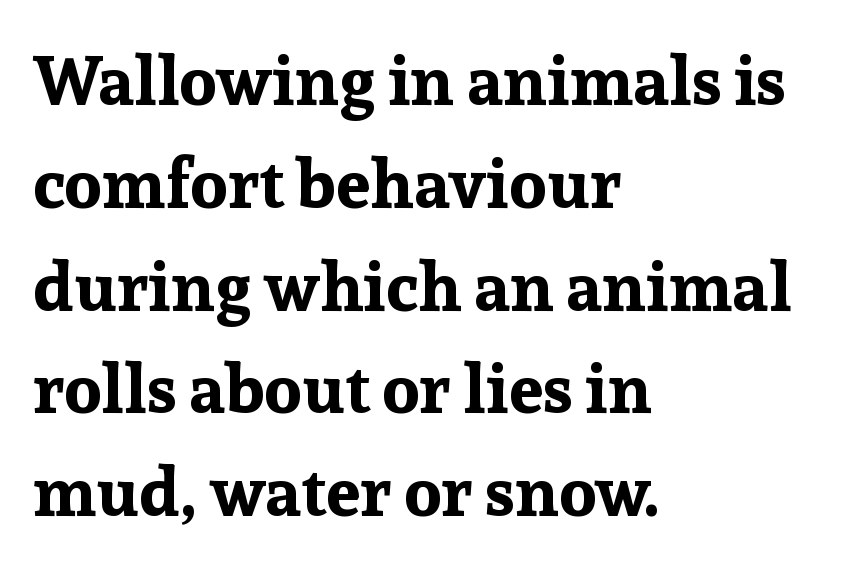
The image shows 69 px bold serif type, upright; set left-aligned, normal line spacing (1.49x), normal letter spacing, not underlined; low stroke contrast and a medium x-height.
